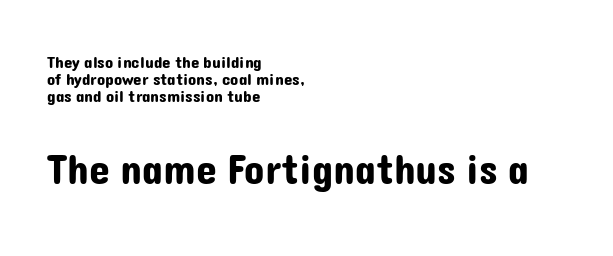
Q: Is the text italic (slanted)? A: No, it is upright.
Q: Is the typeface a serif or a sans-serif typeface? A: Sans-serif.
Q: Is the text underlined? A: No.
Q: How is the paragraph aligned? A: Left-aligned.
Q: Is the spacing between letters normal or unusually wide? A: Normal.
Q: Is the spacing between lines tight, normal or loose? A: Tight.
Q: Which block of text is set in a larger size, the first (top) or the second (bottom)? A: The second (bottom) one.
Q: Width (condensed, normal, or wide)? A: Normal.
Q: Stroke contrast? A: Low.
Q: x-height? A: Medium.
Q: Monospaced? A: No.
